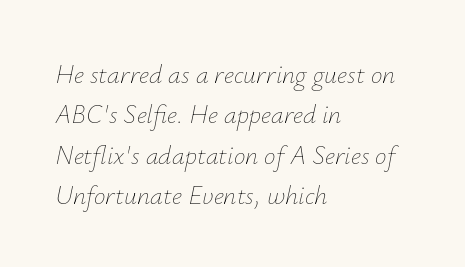
Notice how descenders clear the ascenders below comfortably — that's standard leading. Any mark beneath the type? The region is blank. Stroke mass is kept to a normal reading level or below. The axis of the letterforms is tilted away from vertical. Characters follow at the spacing the type designer built in.
